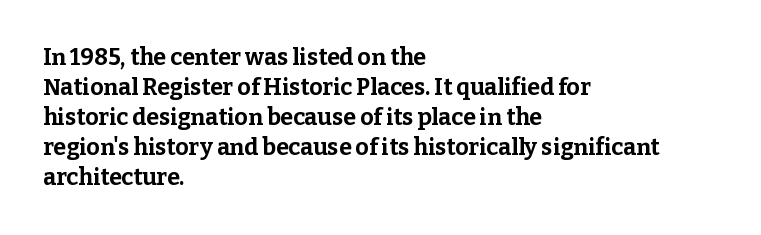
Q: Is the text bold? A: Yes.
Q: Is the text italic (slanted)? A: No, it is upright.
Q: Is the text underlined? A: No.
Q: How is the paragraph aligned? A: Left-aligned.
Q: Is the spacing between letters normal or unusually wide? A: Normal.
Q: Is the spacing between lines tight, normal or loose? A: Normal.
